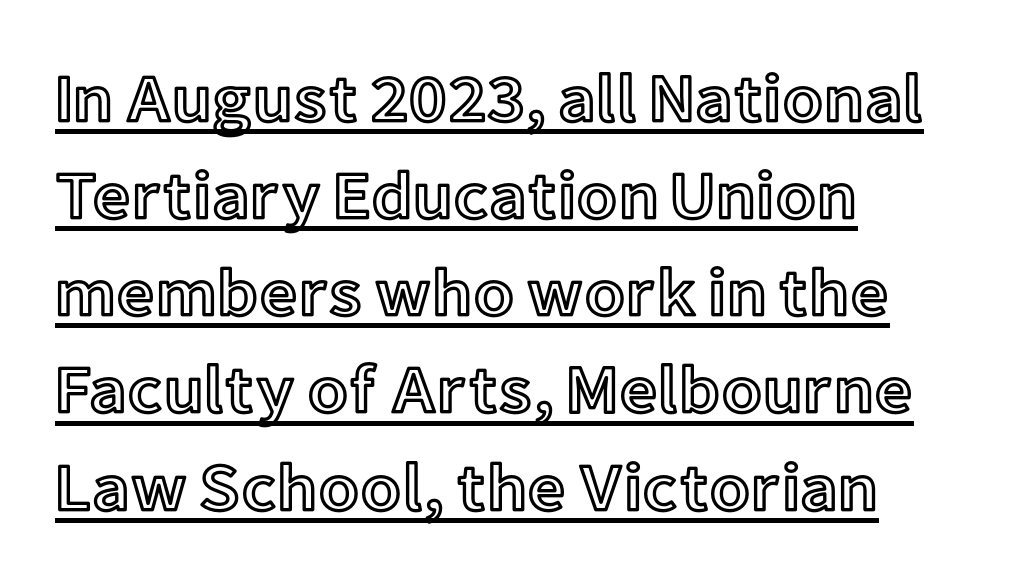
The image shows 67 px text type, upright; set left-aligned, normal line spacing (1.45x), normal letter spacing, underlined; a medium x-height.
